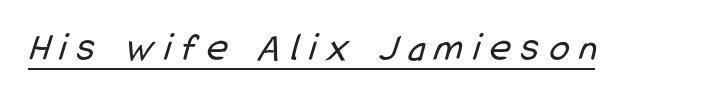
Honestly, the underline is the first thing you notice here. The letters are spread apart with noticeably loose tracking. The passage shown is typeset with a sans-serif family. Is this a fixed-width face? No — the glyphs have proportional, varying widths. The passage shown is not bold in any degree.
